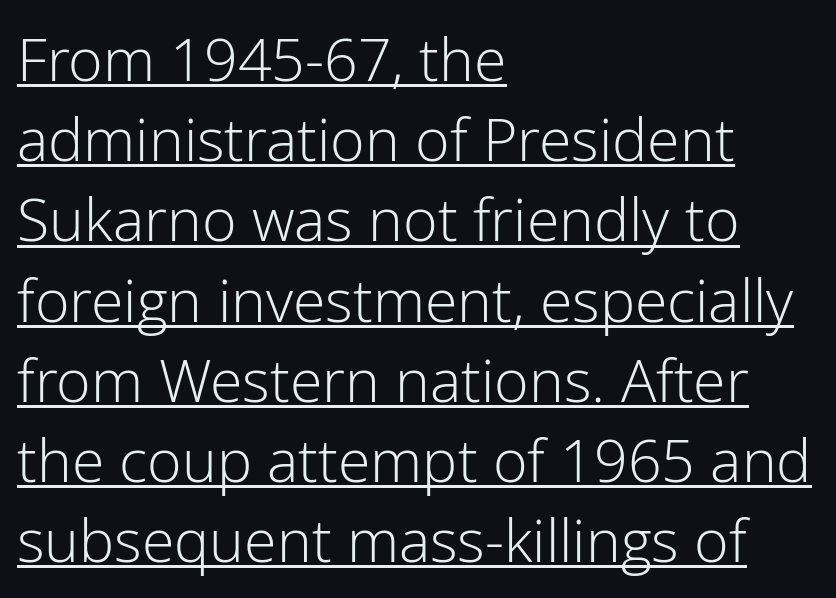
Nope, no serifs anywhere on these letters. Is the type heavy? It reads as light-to-regular instead. Posture: straight, roman, zero tilt. This sample keeps an unexceptional amount of space between lines. Quick note: underline on. Standard letterfit; no display-style spreading of the glyphs.
